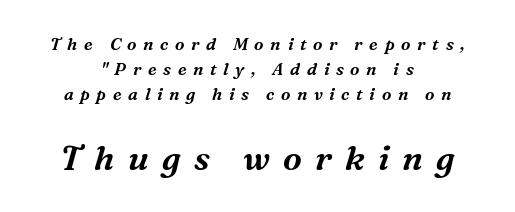
{"serif": "yes", "italic": "yes", "lean": "right", "slant_degrees": 16, "width": "normal", "stroke_contrast": "medium", "x_height": "medium", "monospaced": "no", "underline": "no", "align": "center", "line_spacing": "normal", "line_spacing_ratio": 1.48, "letter_spacing": "wide", "letter_spacing_em": 0.39, "larger_block": "second", "size_ratio": 2.0, "glyph_px": 34}
